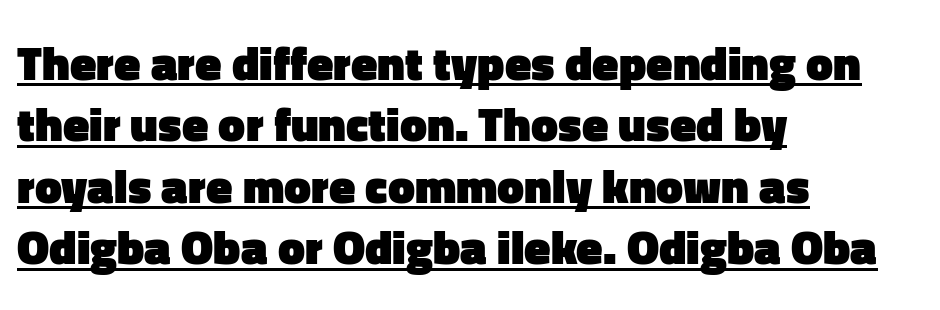
Q: Is the text bold? A: Yes.
Q: Is the text italic (slanted)? A: No, it is upright.
Q: Is the typeface a serif or a sans-serif typeface? A: Sans-serif.
Q: Is the text underlined? A: Yes.
Q: How is the paragraph aligned? A: Left-aligned.
Q: Is the spacing between letters normal or unusually wide? A: Normal.
Q: Is the spacing between lines tight, normal or loose? A: Normal.
Q: Width (condensed, normal, or wide)? A: Normal.
Q: Stroke contrast? A: Low.
Q: x-height? A: Medium.
Q: Monospaced? A: No.
